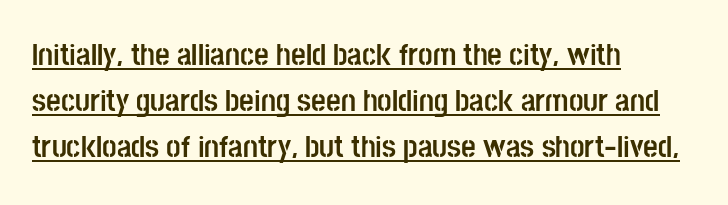
Q: Is the text bold? A: Yes.
Q: Is the text italic (slanted)? A: No, it is upright.
Q: Is the typeface a serif or a sans-serif typeface? A: Sans-serif.
Q: Is the text underlined? A: Yes.
Q: How is the paragraph aligned? A: Left-aligned.
Q: Is the spacing between letters normal or unusually wide? A: Normal.
Q: Is the spacing between lines tight, normal or loose? A: Normal.
Q: Width (condensed, normal, or wide)? A: Condensed.
Q: Stroke contrast? A: Low.
Q: x-height? A: Large.
Q: Monospaced? A: No.
